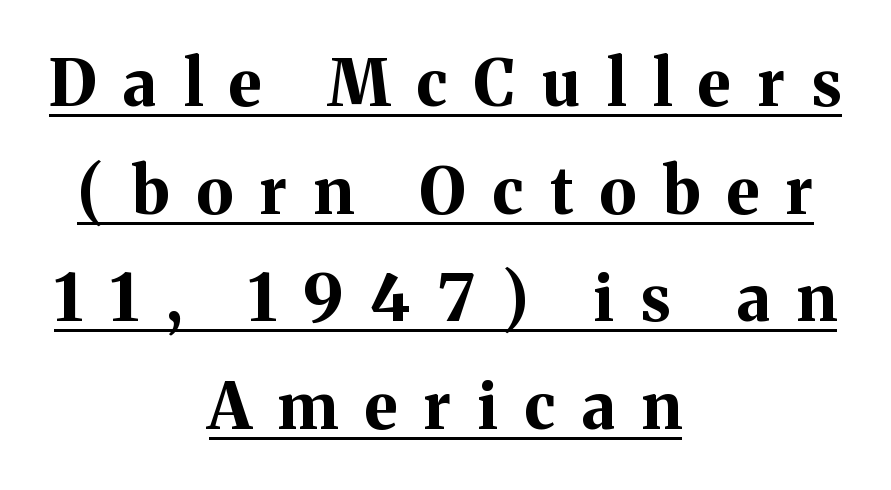
Q: Is the text bold? A: Yes.
Q: Is the text italic (slanted)? A: No, it is upright.
Q: Is the typeface a serif or a sans-serif typeface? A: Serif.
Q: Is the text underlined? A: Yes.
Q: How is the paragraph aligned? A: Centered.
Q: Is the spacing between letters normal or unusually wide? A: Unusually wide.
Q: Is the spacing between lines tight, normal or loose? A: Normal.
Q: Width (condensed, normal, or wide)? A: Normal.
Q: Stroke contrast? A: Medium.
Q: x-height? A: Medium.
Q: Monospaced? A: No.
